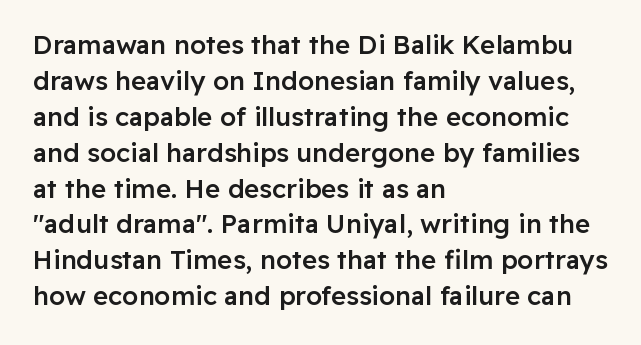
The image shows 26 px text type, upright; set left-aligned, normal line spacing (1.38x), normal letter spacing, not underlined.
